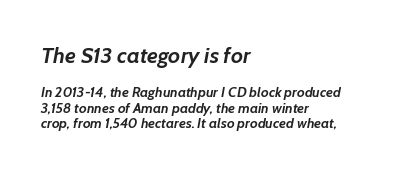
Underlining? Definitely not there. Reading down the column, the eye jumps only a short way to each next line. The designer gave the opening block more size than the closing block. The lines in this sample share a left origin and differ only in where they stop. Characters are canted at an angle relative to the baseline's perpendicular. Short note: letters normally spaced.
